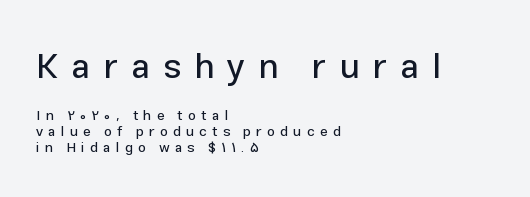
The image shows 35 px sans-serif type, upright; set left-aligned, tight line spacing (1.12x), unusually wide letter spacing (+0.37 em), not underlined; the first (top) block is 2.5x larger; low stroke contrast and a medium x-height.
